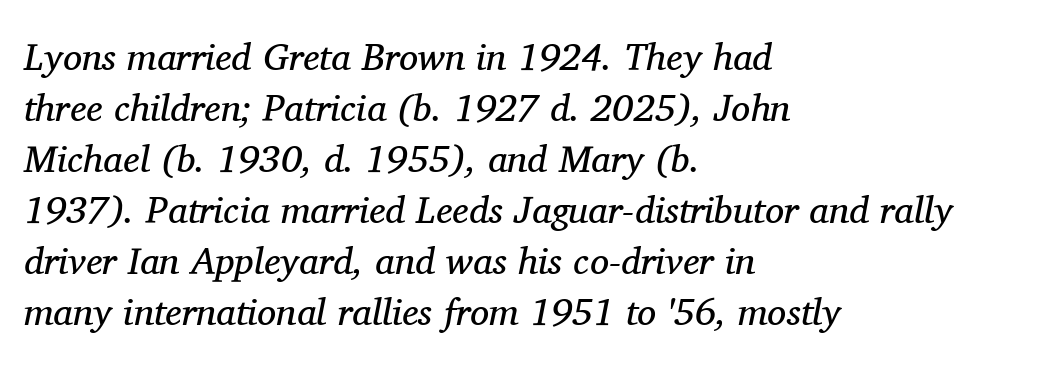
The image shows 38 px regular-weight serif type, italic (leaning right); set left-aligned, normal line spacing (1.34x), normal letter spacing, not underlined; medium stroke contrast and a medium x-height.
